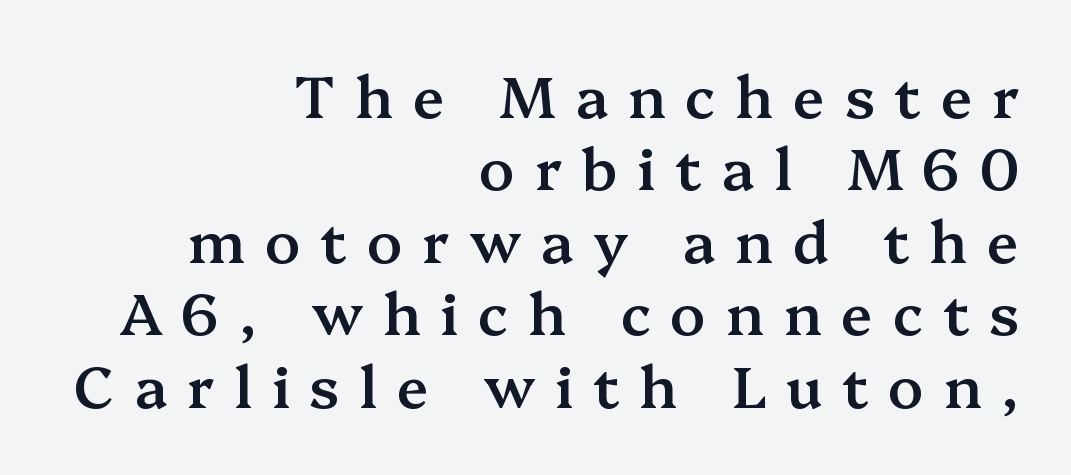
The image shows 58 px semibold serif type, upright; set right-aligned, normal line spacing (1.25x), unusually wide letter spacing (+0.34 em), not underlined; medium stroke contrast and a medium x-height.
